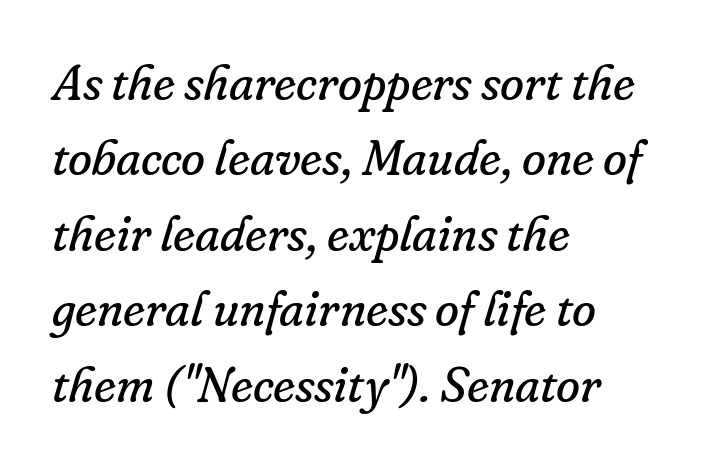
The image shows 49 px regular-weight serif type, italic (leaning right); set left-aligned, normal line spacing (1.54x), normal letter spacing, not underlined; low stroke contrast and a small x-height.
